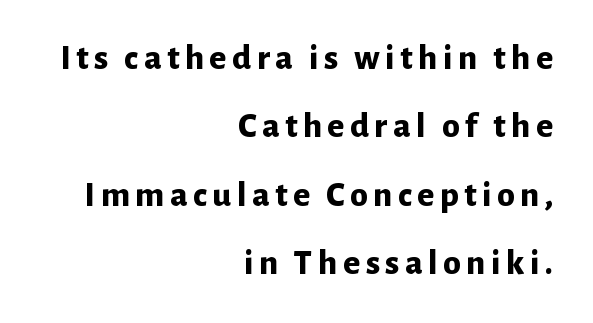
The image shows 36 px bold sans-serif type, upright; set right-aligned, loose line spacing (1.9x), not underlined; low stroke contrast and a medium x-height.
